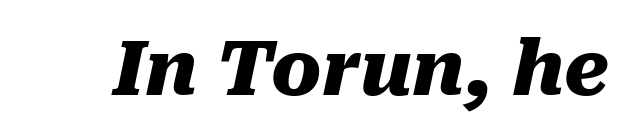
{"italic": "yes", "lean": "right", "slant_degrees": 10, "bold": "yes", "weight": "heavy", "width": "normal", "stroke_contrast": "medium", "x_height": "medium", "monospaced": "no", "underline": "no", "letter_spacing": "normal", "letter_spacing_em": 0.0, "glyph_px": 75}
